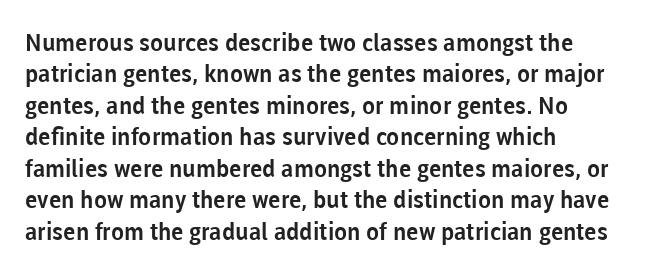
{"italic": "no", "underline": "no", "align": "left", "line_spacing": "normal", "line_spacing_ratio": 1.31, "letter_spacing": "normal", "letter_spacing_em": 0.0, "glyph_px": 24}
